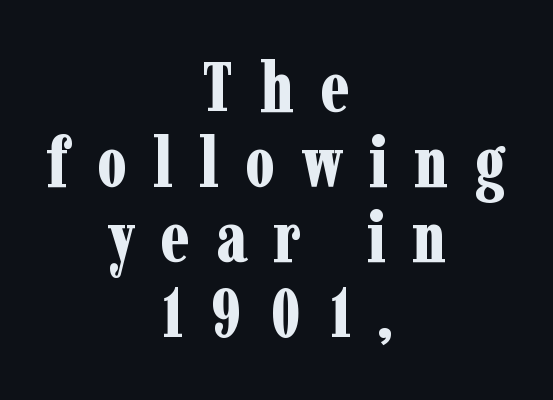
Q: Is the text bold? A: Yes.
Q: Is the text italic (slanted)? A: No, it is upright.
Q: Is the typeface a serif or a sans-serif typeface? A: Serif.
Q: Is the text underlined? A: No.
Q: How is the paragraph aligned? A: Centered.
Q: Is the spacing between letters normal or unusually wide? A: Unusually wide.
Q: Is the spacing between lines tight, normal or loose? A: Tight.
Q: Width (condensed, normal, or wide)? A: Condensed.
Q: Stroke contrast? A: Low.
Q: x-height? A: Medium.
Q: Monospaced? A: No.
